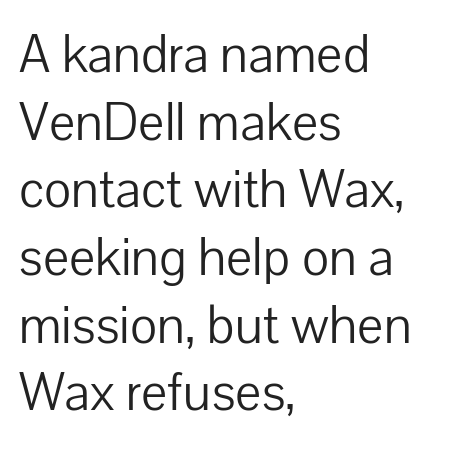
Q: Is the text bold? A: No.
Q: Is the text italic (slanted)? A: No, it is upright.
Q: Is the typeface a serif or a sans-serif typeface? A: Sans-serif.
Q: Is the text underlined? A: No.
Q: How is the paragraph aligned? A: Left-aligned.
Q: Is the spacing between letters normal or unusually wide? A: Normal.
Q: Width (condensed, normal, or wide)? A: Normal.
Q: Stroke contrast? A: Low.
Q: x-height? A: Medium.
Q: Monospaced? A: No.
